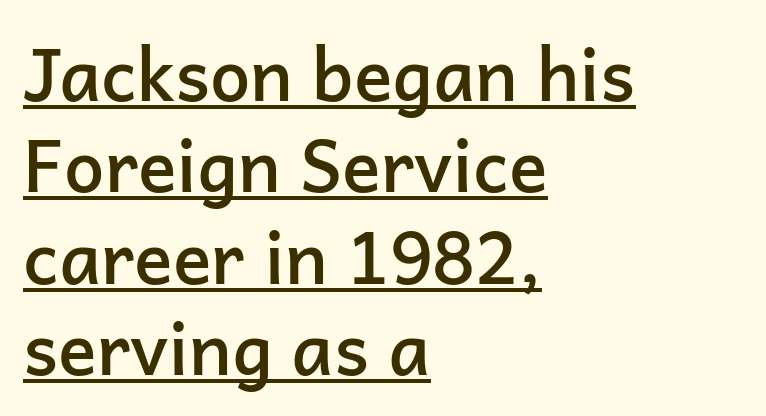
Q: Is the text bold? A: Semi-bold.
Q: Is the text italic (slanted)? A: No, it is upright.
Q: Is the typeface a serif or a sans-serif typeface? A: Sans-serif.
Q: Is the text underlined? A: Yes.
Q: How is the paragraph aligned? A: Left-aligned.
Q: Is the spacing between letters normal or unusually wide? A: Normal.
Q: Is the spacing between lines tight, normal or loose? A: Normal.
Q: Width (condensed, normal, or wide)? A: Normal.
Q: Stroke contrast? A: Low.
Q: x-height? A: Medium.
Q: Monospaced? A: No.
